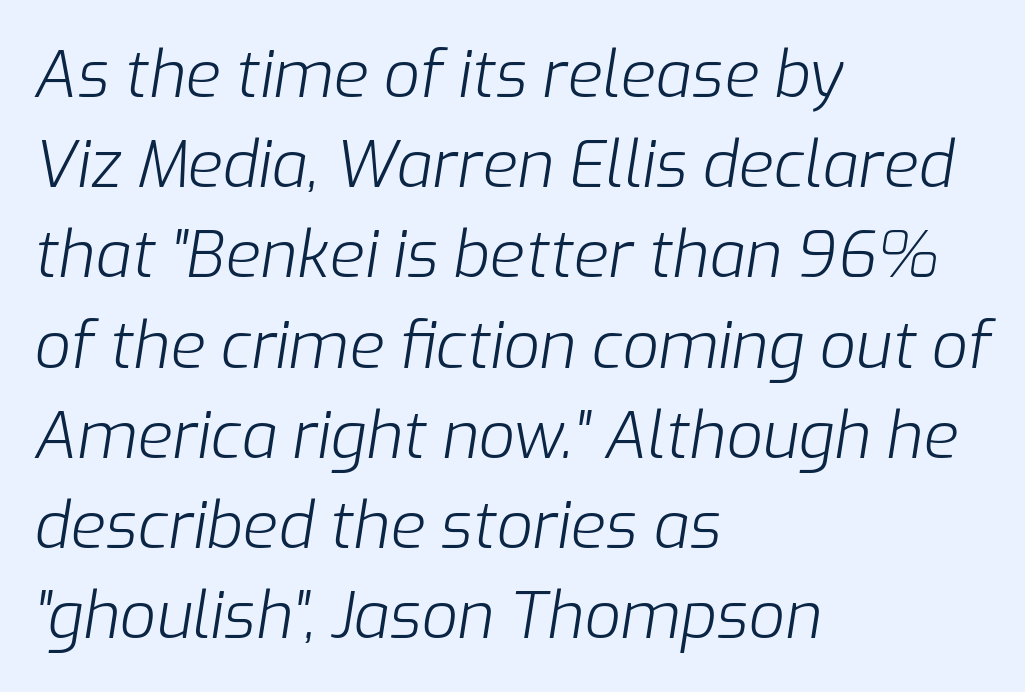
Q: Is the text bold? A: No.
Q: Is the text italic (slanted)? A: Yes, it leans right by about 9 degrees.
Q: Is the text underlined? A: No.
Q: How is the paragraph aligned? A: Left-aligned.
Q: Is the spacing between letters normal or unusually wide? A: Normal.
Q: Is the spacing between lines tight, normal or loose? A: Normal.
Q: Width (condensed, normal, or wide)? A: Normal.
Q: Stroke contrast? A: Low.
Q: x-height? A: Medium.
Q: Monospaced? A: No.
